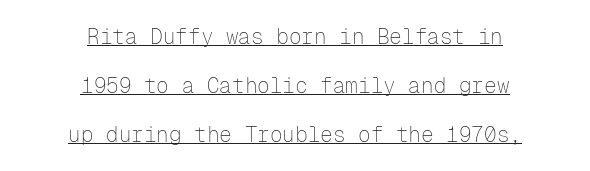
A centered setting, common on invitations and titles, is used for this passage. The weight tops out at a normal text grade. Posture: upright roman. The rendering uses a large line-height, opening up the rows. The sample's only ornament is a line tracing under the words. The type is set solid horizontally, with unmodified tracking.
